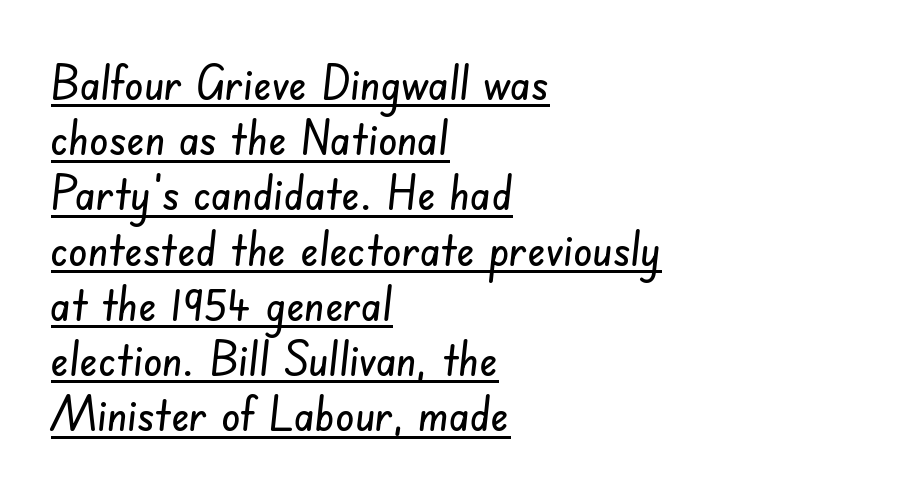
Q: Is the typeface a serif or a sans-serif typeface? A: Sans-serif.
Q: Is the text underlined? A: Yes.
Q: How is the paragraph aligned? A: Left-aligned.
Q: Is the spacing between letters normal or unusually wide? A: Normal.
Q: Is the spacing between lines tight, normal or loose? A: Tight.
Q: Width (condensed, normal, or wide)? A: Condensed.
Q: Stroke contrast? A: Low.
Q: x-height? A: Small.
Q: Monospaced? A: No.
